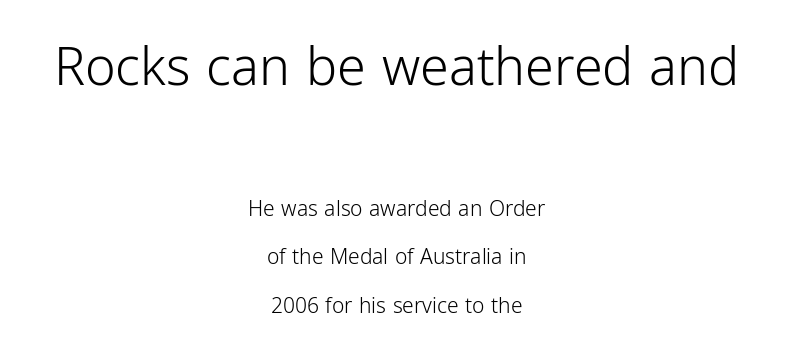
{"serif": "no", "italic": "no", "bold": "no", "weight": "light", "width": "condensed", "stroke_contrast": "low", "x_height": "medium", "monospaced": "no", "underline": "no", "align": "center", "line_spacing": "loose", "line_spacing_ratio": 2.31, "letter_spacing": "normal", "letter_spacing_em": 0.0, "larger_block": "first", "size_ratio": 2.48, "glyph_px": 52}
